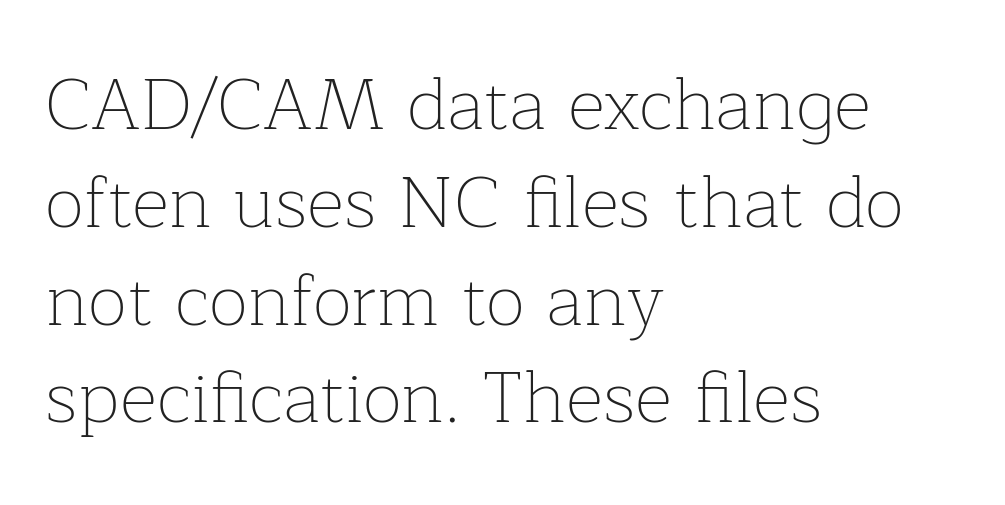
{"serif": "yes", "italic": "no", "bold": "no", "weight": "thin", "width": "normal", "stroke_contrast": "low", "x_height": "medium", "monospaced": "no", "underline": "no", "align": "left", "line_spacing": "normal", "line_spacing_ratio": 1.34, "letter_spacing": "normal", "letter_spacing_em": 0.0, "glyph_px": 73}
